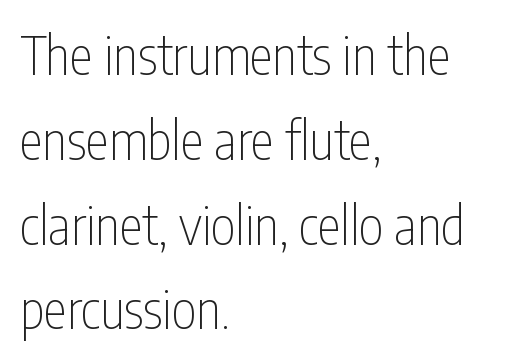
Q: Is the text bold? A: No.
Q: Is the text italic (slanted)? A: No, it is upright.
Q: Is the typeface a serif or a sans-serif typeface? A: Sans-serif.
Q: Is the text underlined? A: No.
Q: How is the paragraph aligned? A: Left-aligned.
Q: Is the spacing between letters normal or unusually wide? A: Normal.
Q: Is the spacing between lines tight, normal or loose? A: Normal.
Q: Width (condensed, normal, or wide)? A: Condensed.
Q: Stroke contrast? A: Low.
Q: x-height? A: Medium.
Q: Monospaced? A: No.
